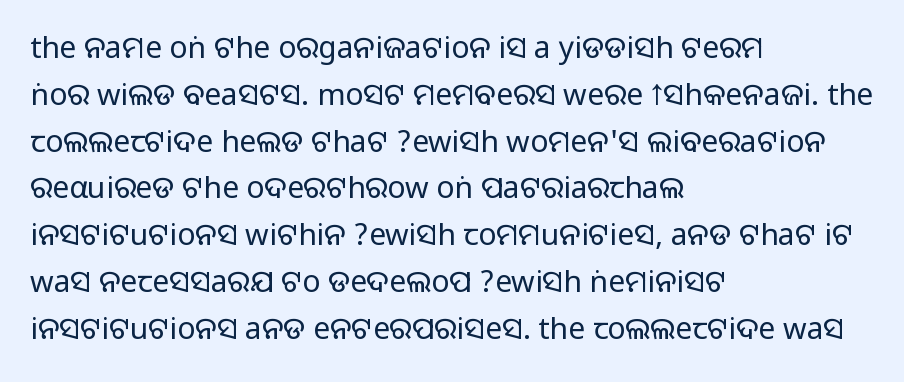
Is this a sans? Yes — the strokes have no serifs. The ragged edge is on the right, which tells us the setting is flush left. The type sits square on the baseline with zero lean. In terms of leading, this rendering sits right in the middle. Honestly, there is no underline to notice here at all.
